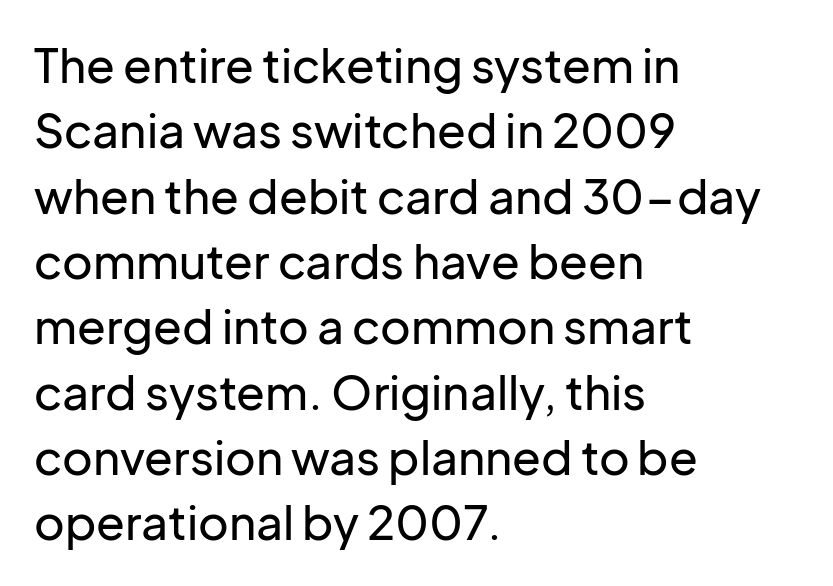
The image shows 47 px sans-serif type, upright; set left-aligned, normal line spacing (1.39x), normal letter spacing, not underlined; low stroke contrast and a medium x-height.
